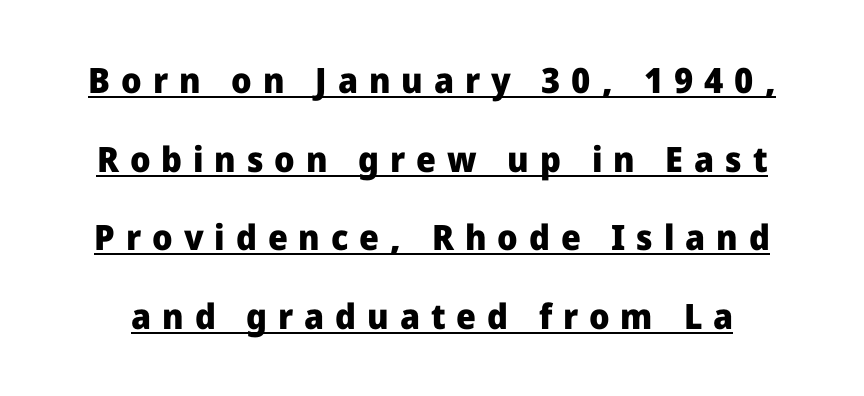
The image shows 35 px heavy sans-serif type, upright; set loose line spacing (2.25x), unusually wide letter spacing (+0.31 em), underlined; low stroke contrast and a medium x-height.
